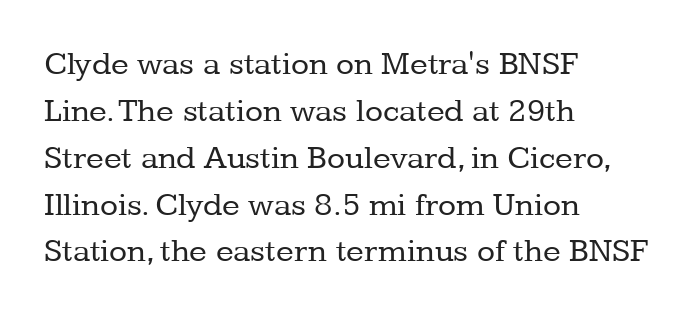
{"serif": "yes", "italic": "no", "bold": "no", "weight": "regular", "width": "normal", "stroke_contrast": "low", "x_height": "medium", "monospaced": "no", "underline": "no", "align": "left", "line_spacing": "normal", "line_spacing_ratio": 1.42, "letter_spacing": "normal", "letter_spacing_em": 0.0, "glyph_px": 33}
